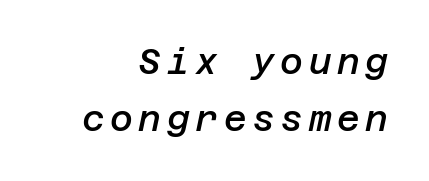
Look at the stroke-to-counter ratio: somewhat heavy, a semibold. The leading is moderate, giving the passage an even texture. There's an unmistakable incline to the writing here. The paragraph has a hard right edge and a soft left edge.
